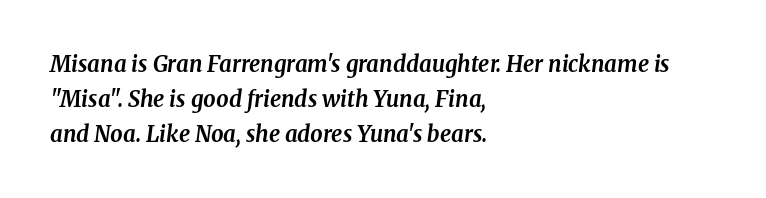
Q: Is the text bold? A: Yes.
Q: Is the text italic (slanted)? A: Yes, it leans right by about 8 degrees.
Q: Is the text underlined? A: No.
Q: How is the paragraph aligned? A: Left-aligned.
Q: Is the spacing between letters normal or unusually wide? A: Normal.
Q: Is the spacing between lines tight, normal or loose? A: Normal.
